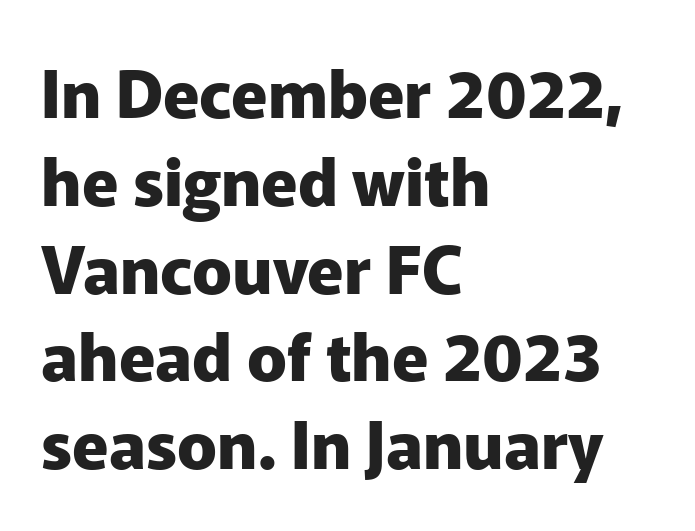
The image shows 66 px heavy sans-serif type, upright; set left-aligned, normal line spacing (1.33x), normal letter spacing, not underlined; low stroke contrast and a medium x-height.
